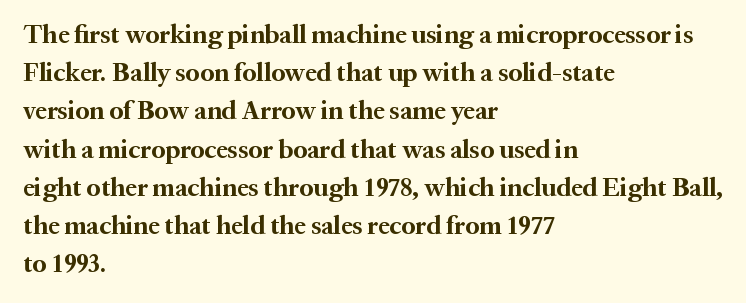
One glance says typical: line gaps are just what's usual. Students, note that the glyphs here touch the page at normal intervals. When letters stand straight like this, we call the style roman or upright. The string is rendered with underlining switched off. Casual observation: everything's shoved over to the left.
